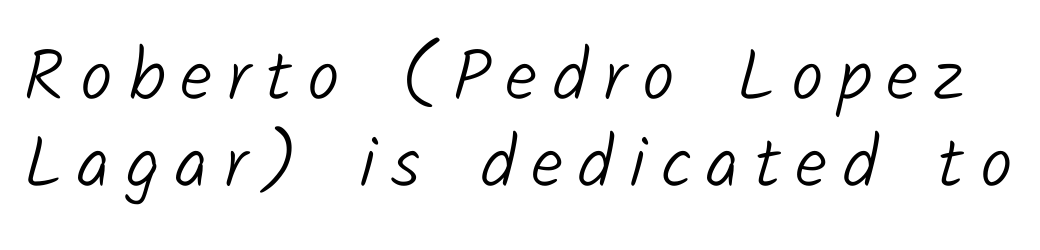
{"serif": "no", "bold": "no", "weight": "light", "width": "normal", "stroke_contrast": "low", "x_height": "medium", "monospaced": "no", "underline": "no", "line_spacing_ratio": 1.21, "letter_spacing": "wide", "letter_spacing_em": 0.22, "glyph_px": 72}
